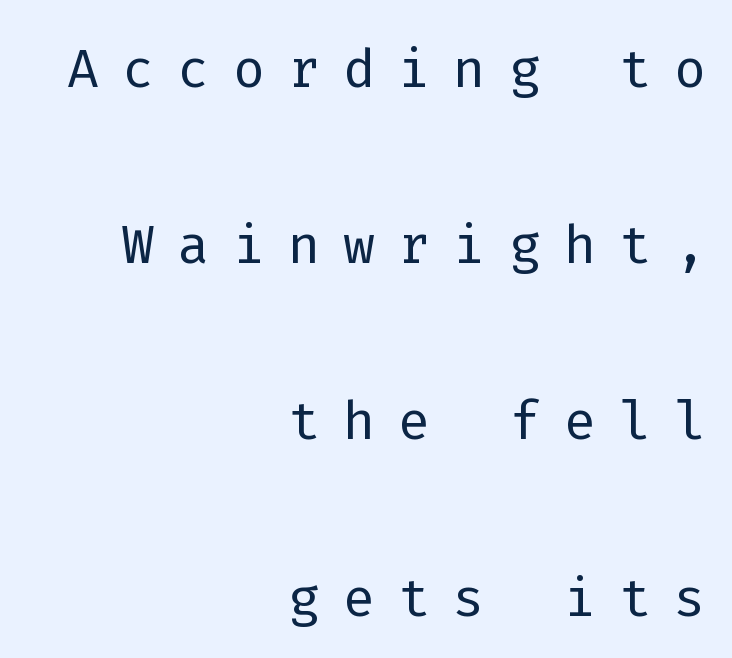
The image shows 75 px light sans-serif type, upright, monospaced; set right-aligned, loose line spacing (2.35x), unusually wide letter spacing (+0.31 em), not underlined; low stroke contrast and a medium x-height.
